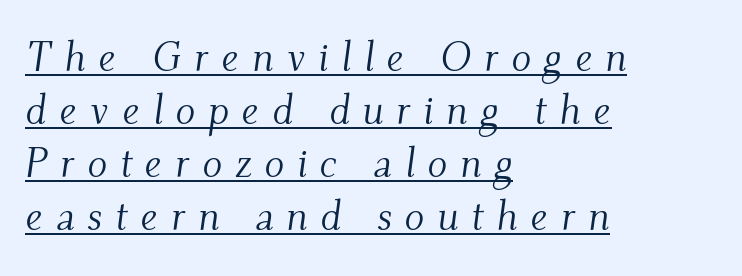
{"serif": "yes", "italic": "yes", "lean": "right", "slant_degrees": 9, "bold": "no", "weight": "light", "width": "normal", "stroke_contrast": "medium", "x_height": "small", "monospaced": "no", "underline": "yes", "align": "left", "line_spacing": "normal", "line_spacing_ratio": 1.29, "letter_spacing": "wide", "letter_spacing_em": 0.31, "glyph_px": 41}
